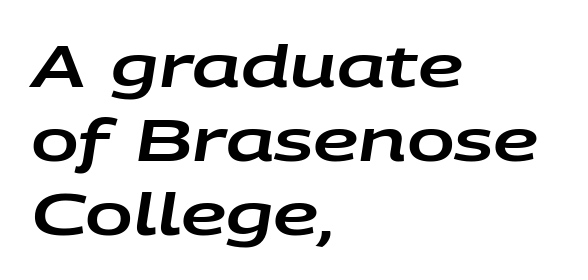
Q: Is the text italic (slanted)? A: Yes, it leans right by about 9 degrees.
Q: Is the text underlined? A: No.
Q: How is the paragraph aligned? A: Left-aligned.
Q: Is the spacing between letters normal or unusually wide? A: Normal.
Q: Is the spacing between lines tight, normal or loose? A: Normal.
Q: Width (condensed, normal, or wide)? A: Wide.
Q: Stroke contrast? A: Low.
Q: x-height? A: Large.
Q: Monospaced? A: No.
